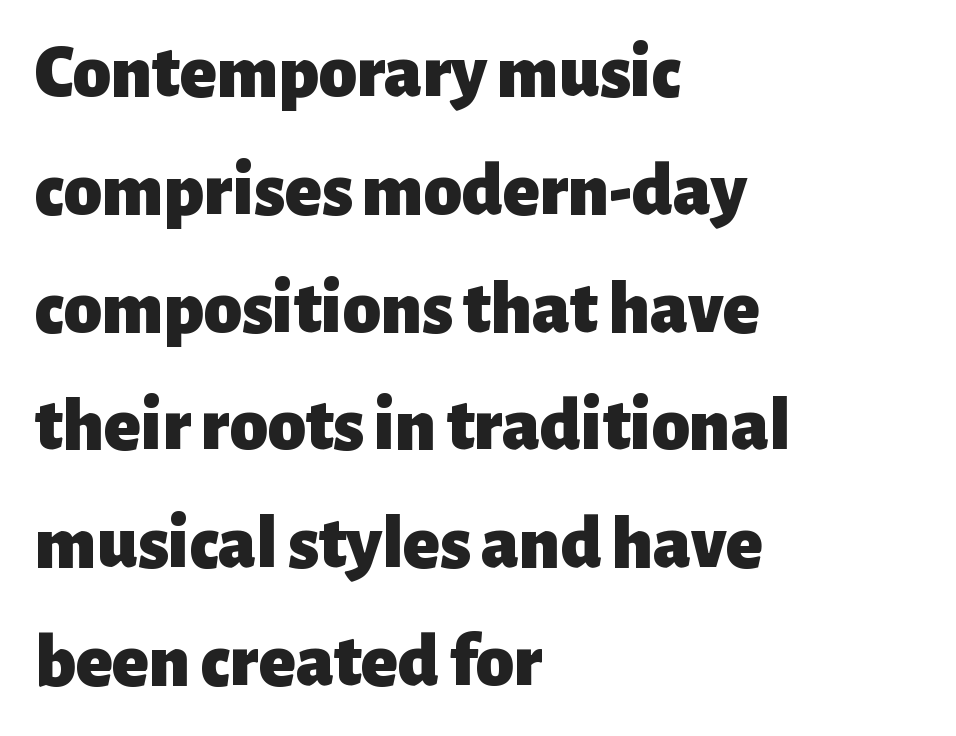
The image shows 76 px heavy sans-serif type, upright; set left-aligned, normal line spacing (1.55x), normal letter spacing, not underlined; low stroke contrast and a medium x-height.
